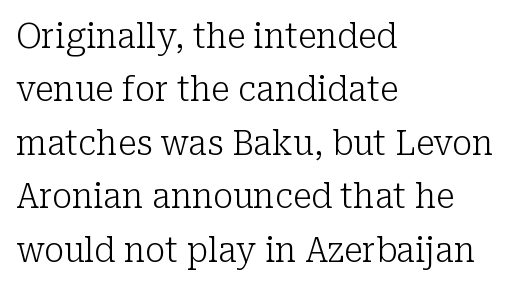
Each row of text sits above clean, open space. Posture: straight, roman, zero tilt. A typesetter would call this proportional, since set widths differ per character. Typeset ragged right — the left edge is the straight one.
